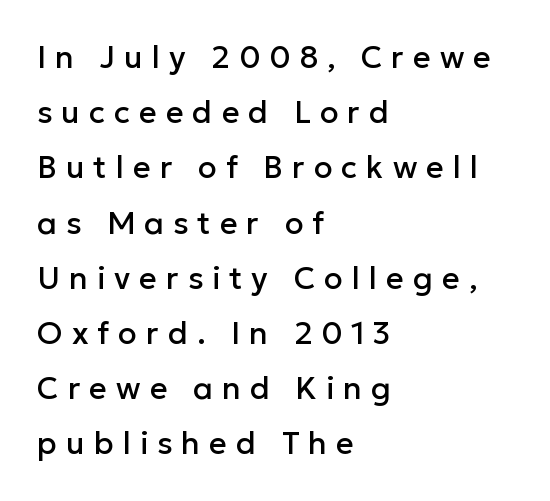
A typesetter would label this face a sans. The font's upright variant was chosen for this text. The passage shown is typed in a proportional face where columns would drift. The tracking reads as deliberately expanded to a designer's eye. Reading down the block, your eye returns to a fixed left position each line. Honestly, there is no underline to notice here at all.
